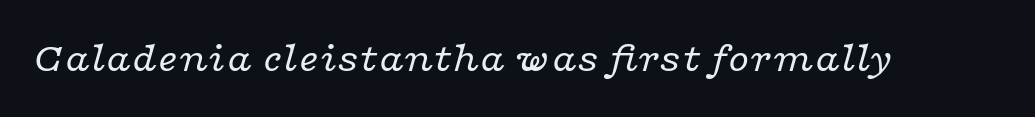
Q: Is the text bold? A: No.
Q: Is the text italic (slanted)? A: Yes, it leans right by about 16 degrees.
Q: Is the typeface a serif or a sans-serif typeface? A: Serif.
Q: Is the text underlined? A: No.
Q: Is the spacing between letters normal or unusually wide? A: Normal.
Q: Width (condensed, normal, or wide)? A: Wide.
Q: Stroke contrast? A: Low.
Q: x-height? A: Medium.
Q: Monospaced? A: No.
